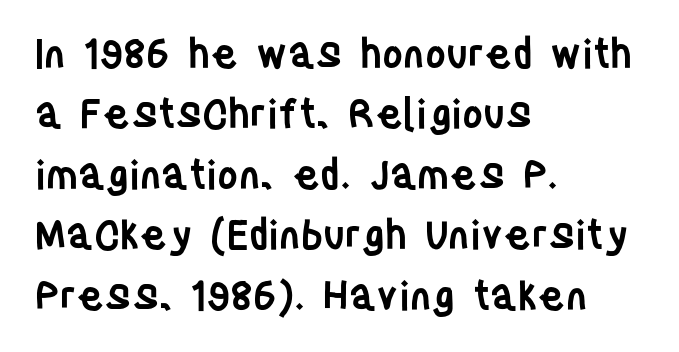
Q: Is the text bold? A: Semi-bold.
Q: Is the text italic (slanted)? A: No, it is upright.
Q: Is the typeface a serif or a sans-serif typeface? A: Sans-serif.
Q: Is the text underlined? A: No.
Q: How is the paragraph aligned? A: Left-aligned.
Q: Is the spacing between letters normal or unusually wide? A: Normal.
Q: Is the spacing between lines tight, normal or loose? A: Normal.
Q: Width (condensed, normal, or wide)? A: Condensed.
Q: Stroke contrast? A: Low.
Q: x-height? A: Large.
Q: Monospaced? A: No.
